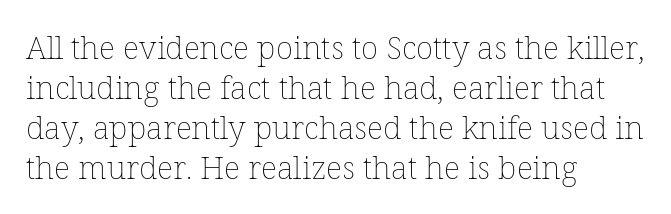
{"italic": "no", "bold": "no", "weight": "thin", "width": "normal", "stroke_contrast": "low", "x_height": "medium", "monospaced": "no", "underline": "no", "align": "left", "line_spacing": "normal", "line_spacing_ratio": 1.25, "letter_spacing": "normal", "letter_spacing_em": 0.0, "glyph_px": 32}
